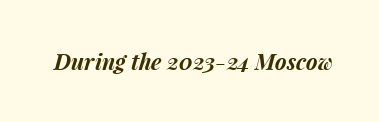
The image shows 22 px bold type, italic (leaning right); set normal letter spacing, not underlined.
